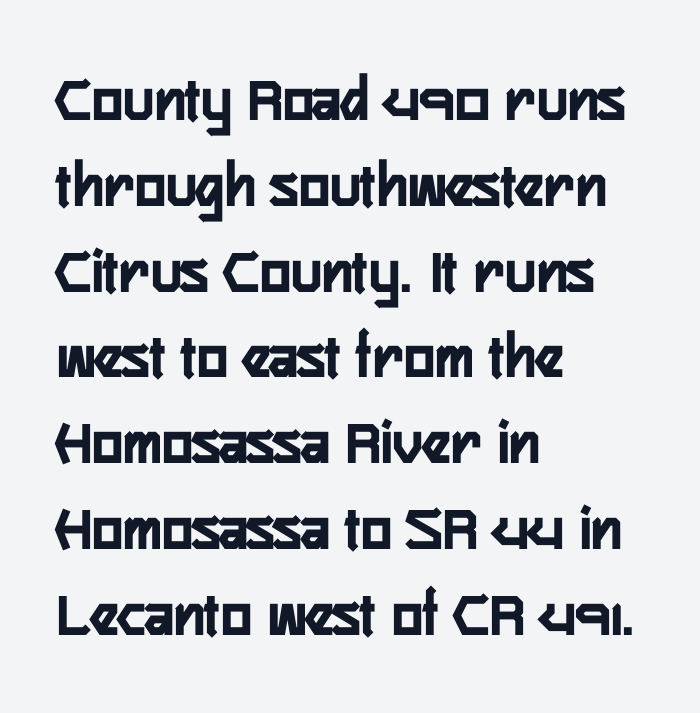
Q: Is the text italic (slanted)? A: No, it is upright.
Q: Is the typeface a serif or a sans-serif typeface? A: Sans-serif.
Q: Is the text underlined? A: No.
Q: How is the paragraph aligned? A: Left-aligned.
Q: Is the spacing between letters normal or unusually wide? A: Normal.
Q: Is the spacing between lines tight, normal or loose? A: Normal.
Q: Width (condensed, normal, or wide)? A: Condensed.
Q: Stroke contrast? A: Low.
Q: x-height? A: Medium.
Q: Monospaced? A: No.
